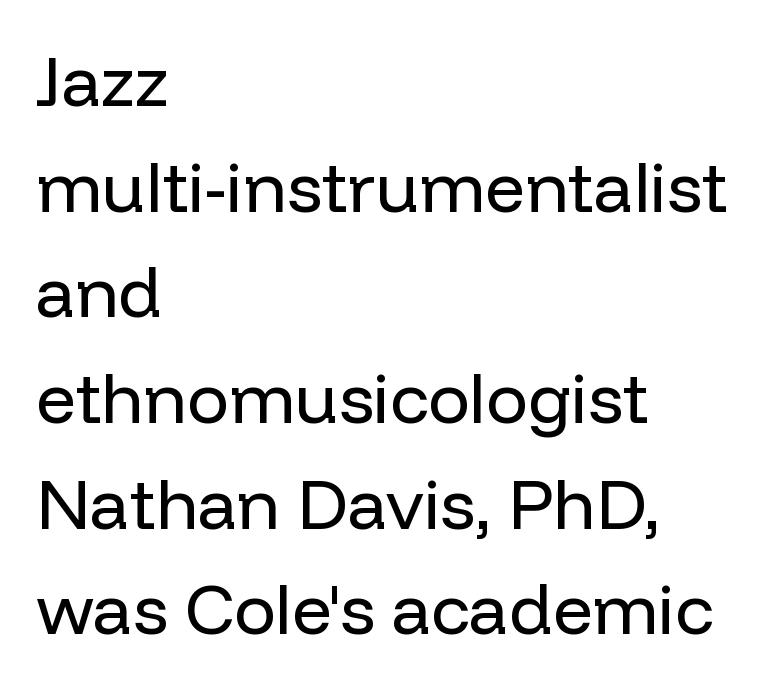
Q: Is the text bold? A: No.
Q: Is the text italic (slanted)? A: No, it is upright.
Q: Is the typeface a serif or a sans-serif typeface? A: Sans-serif.
Q: Is the text underlined? A: No.
Q: How is the paragraph aligned? A: Left-aligned.
Q: Is the spacing between letters normal or unusually wide? A: Normal.
Q: Is the spacing between lines tight, normal or loose? A: Normal.
Q: Width (condensed, normal, or wide)? A: Normal.
Q: Stroke contrast? A: Low.
Q: x-height? A: Medium.
Q: Monospaced? A: No.
